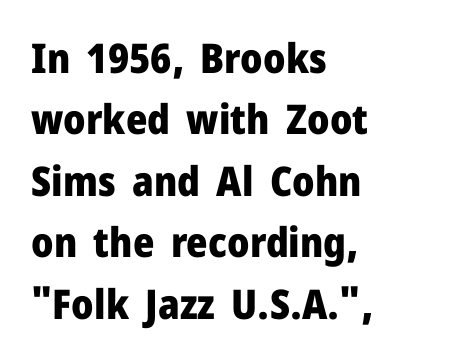
Q: Is the text bold? A: Yes.
Q: Is the text italic (slanted)? A: No, it is upright.
Q: Is the typeface a serif or a sans-serif typeface? A: Sans-serif.
Q: Is the text underlined? A: No.
Q: How is the paragraph aligned? A: Left-aligned.
Q: Is the spacing between letters normal or unusually wide? A: Normal.
Q: Is the spacing between lines tight, normal or loose? A: Normal.
Q: Width (condensed, normal, or wide)? A: Normal.
Q: Stroke contrast? A: Low.
Q: x-height? A: Medium.
Q: Monospaced? A: No.
